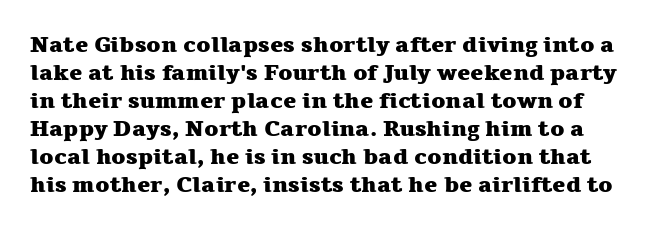
{"italic": "no", "bold": "yes", "underline": "no", "line_spacing": "normal", "line_spacing_ratio": 1.27, "letter_spacing": "normal", "letter_spacing_em": 0.0, "glyph_px": 22}
